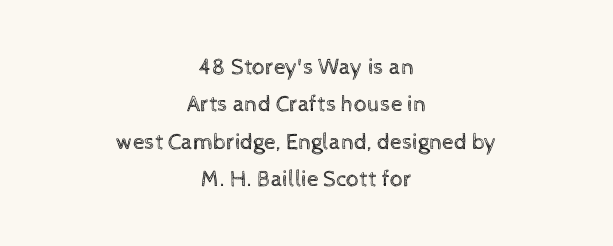
Q: Is the text bold? A: No.
Q: Is the text italic (slanted)? A: No, it is upright.
Q: Is the text underlined? A: No.
Q: How is the paragraph aligned? A: Centered.
Q: Is the spacing between letters normal or unusually wide? A: Normal.
Q: Is the spacing between lines tight, normal or loose? A: Normal.
